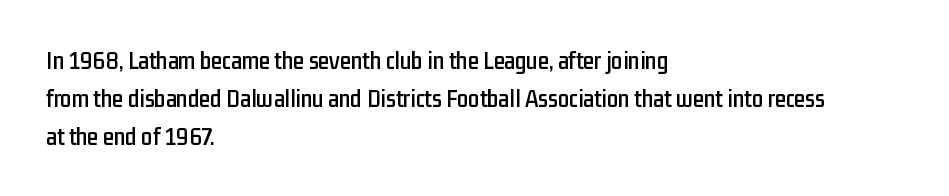
Plain, unruled lines of type. Each word holds together tightly as a unit, with standard inter-letter gaps. Every row of glyphs begins at an identical x-position on the left. Leading matches the norm, producing a regular column.
